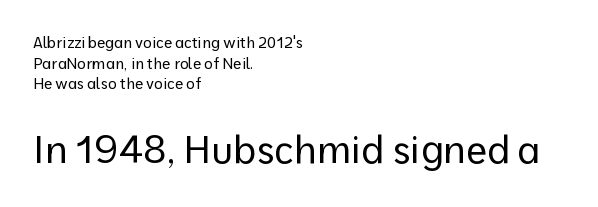
Alignment: flush left. Clear beneath every line of the passage. The rendering shows plain stroke endings on the letterforms — a sans-serif design. The horizontal fit of the characters is conventional and even. A quiet, ordinary-to-light weight characterises the typeface. Proportional: the letters do not fall into vertical columns.
